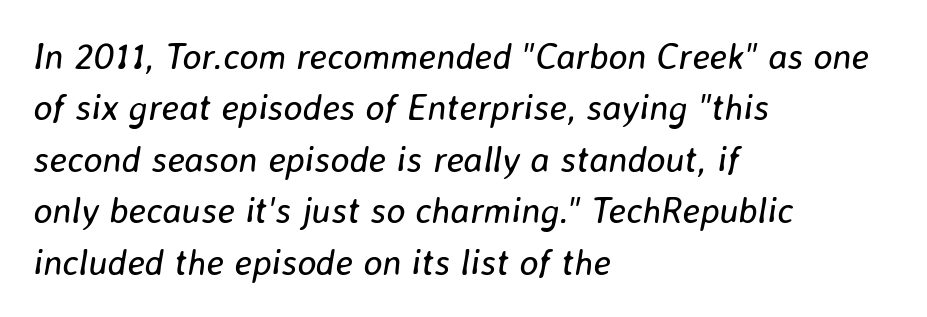
Q: Is the text bold? A: No.
Q: Is the text italic (slanted)? A: Yes, it leans right by about 8 degrees.
Q: Is the text underlined? A: No.
Q: How is the paragraph aligned? A: Left-aligned.
Q: Is the spacing between letters normal or unusually wide? A: Normal.
Q: Is the spacing between lines tight, normal or loose? A: Normal.
Q: Width (condensed, normal, or wide)? A: Normal.
Q: Stroke contrast? A: Low.
Q: x-height? A: Medium.
Q: Monospaced? A: No.
